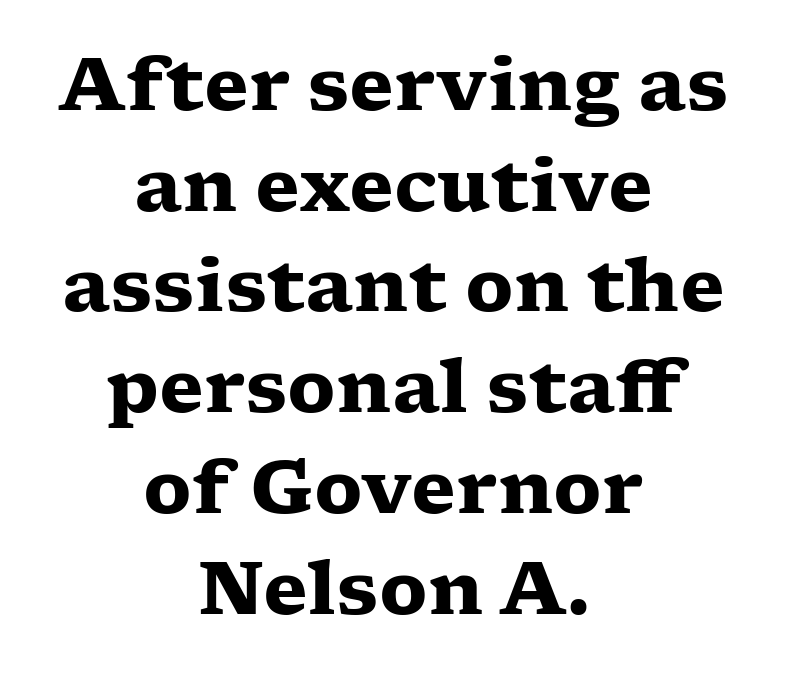
Q: Is the text bold? A: Yes.
Q: Is the text italic (slanted)? A: No, it is upright.
Q: Is the typeface a serif or a sans-serif typeface? A: Serif.
Q: Is the text underlined? A: No.
Q: How is the paragraph aligned? A: Centered.
Q: Is the spacing between letters normal or unusually wide? A: Normal.
Q: Is the spacing between lines tight, normal or loose? A: Normal.
Q: Width (condensed, normal, or wide)? A: Wide.
Q: Stroke contrast? A: Low.
Q: x-height? A: Medium.
Q: Monospaced? A: No.
